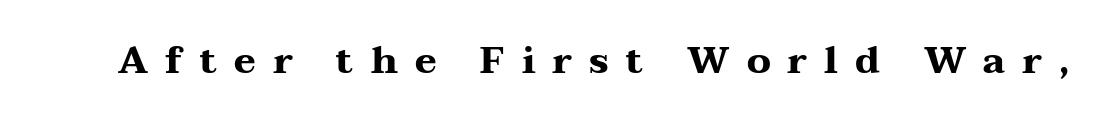
{"serif": "yes", "italic": "no", "bold": "yes", "weight": "heavy", "width": "wide", "stroke_contrast": "medium", "x_height": "medium", "monospaced": "no", "underline": "no", "letter_spacing": "wide", "letter_spacing_em": 0.46, "glyph_px": 37}
